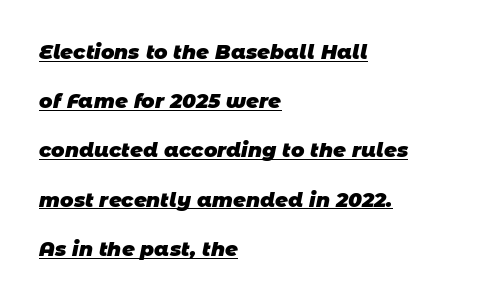
The image shows 20 px bold type; set left-aligned, loose line spacing (2.46x), normal letter spacing, underlined.
